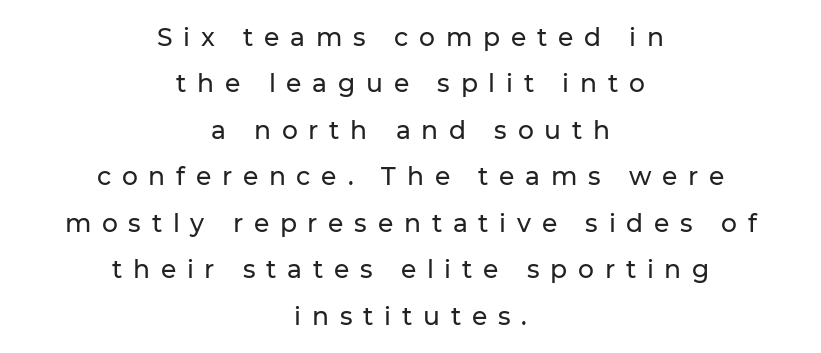
The image shows 25 px text type, upright; set centered, line spacing 1.86x, unusually wide letter spacing (+0.43 em), not underlined.
